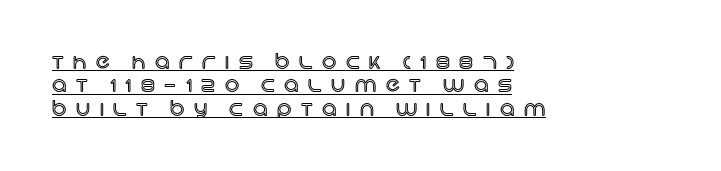
{"italic": "no", "underline": "yes", "align": "left", "line_spacing_ratio": 1.17, "letter_spacing": "wide", "letter_spacing_em": 0.48, "glyph_px": 20}
